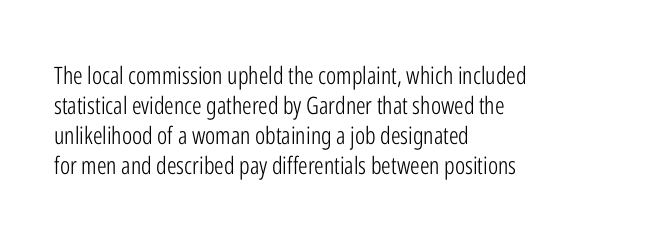
The image shows 24 px text type, upright; set left-aligned, normal line spacing (1.25x), normal letter spacing, not underlined.
